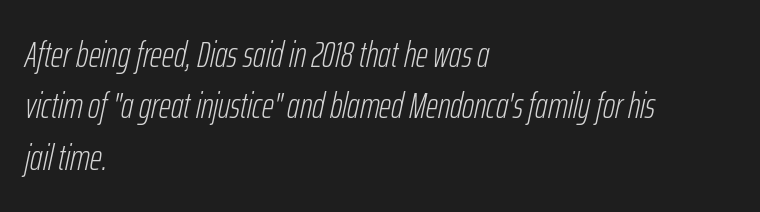
Q: Is the text bold? A: No.
Q: Is the text italic (slanted)? A: Yes, it leans right by about 12 degrees.
Q: Is the text underlined? A: No.
Q: How is the paragraph aligned? A: Left-aligned.
Q: Is the spacing between letters normal or unusually wide? A: Normal.
Q: Is the spacing between lines tight, normal or loose? A: Normal.
Q: Width (condensed, normal, or wide)? A: Condensed.
Q: Stroke contrast? A: Low.
Q: x-height? A: Medium.
Q: Monospaced? A: No.
